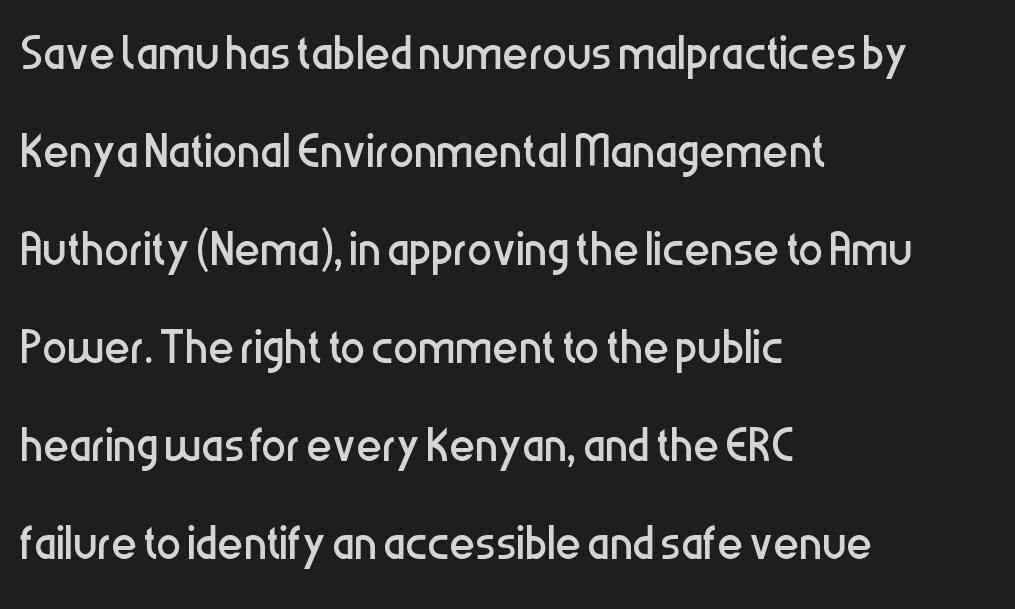
{"serif": "no", "italic": "no", "bold": "no", "weight": "regular", "width": "condensed", "stroke_contrast": "low", "x_height": "medium", "monospaced": "no", "underline": "no", "align": "left", "line_spacing": "normal", "line_spacing_ratio": 1.58, "letter_spacing": "normal", "letter_spacing_em": 0.0, "glyph_px": 62}
